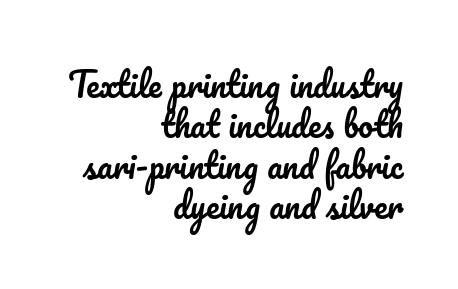
The image shows 33 px text type; set right-aligned, line spacing 1.22x, normal letter spacing, not underlined; low stroke contrast and a small x-height.
